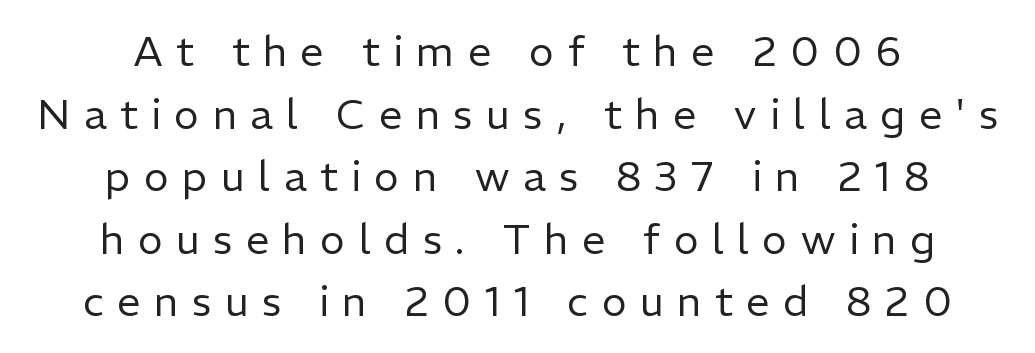
Type style note: lacks serifs. The strokes are not fattened; the text isn't bold. Every row of glyphs is offset so its center matches the block's center. The rendering uses natural spacing where letterforms have individual widths.
